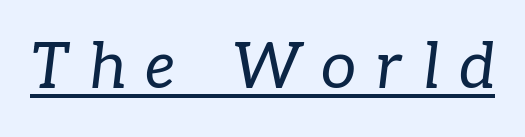
Q: Is the text bold? A: No.
Q: Is the text italic (slanted)? A: Yes, it leans right by about 7 degrees.
Q: Is the typeface a serif or a sans-serif typeface? A: Serif.
Q: Is the text underlined? A: Yes.
Q: Is the spacing between letters normal or unusually wide? A: Unusually wide.
Q: Width (condensed, normal, or wide)? A: Normal.
Q: Stroke contrast? A: Low.
Q: x-height? A: Medium.
Q: Monospaced? A: No.
